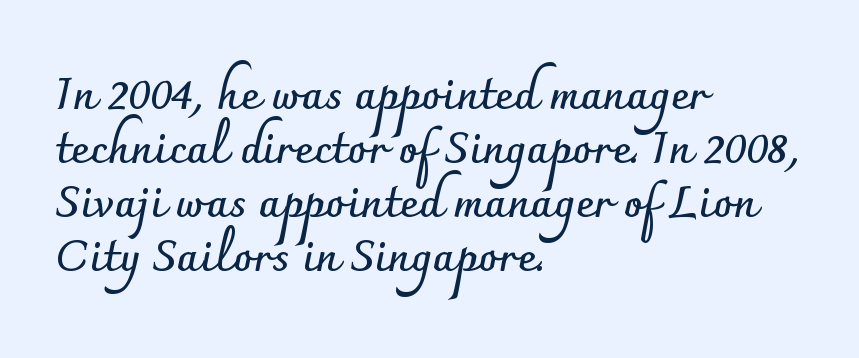
{"serif": "no", "bold": "yes", "weight": "semibold", "width": "normal", "stroke_contrast": "low", "x_height": "small", "monospaced": "no", "underline": "no", "align": "left", "line_spacing_ratio": 1.2, "letter_spacing": "normal", "letter_spacing_em": 0.0, "glyph_px": 45}
